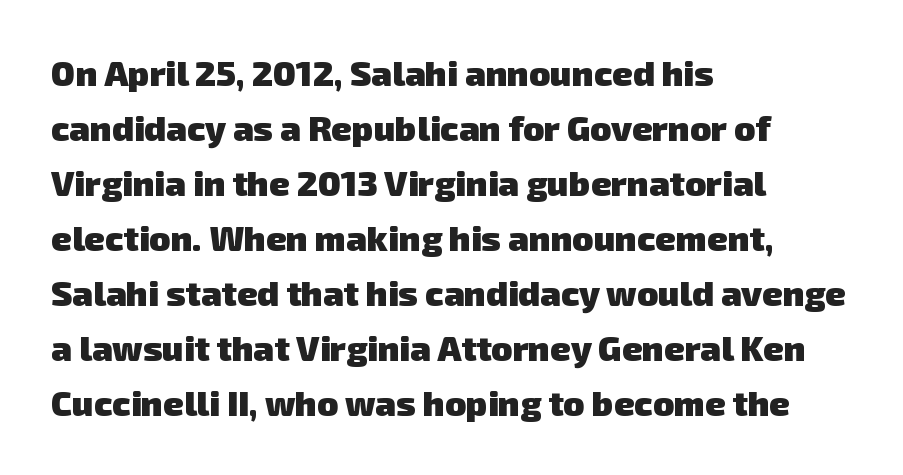
The ragged edge is on the right, which tells us the setting is flush left. Observe the ordinary spacing: letters are neighbours, not strangers. I'd call this a sans setting — the letters go barefoot. The letters are bold, with thick, heavy strokes.
